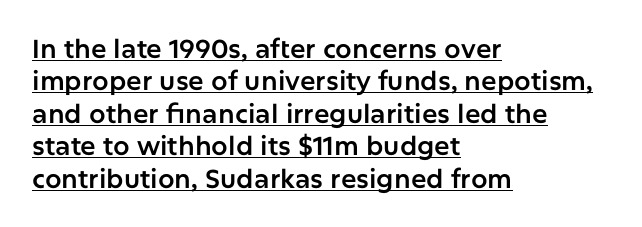
Has an underline been added? It has. Tracking value appears to be zero — textbook default spacing. Quick note: interline space is typical. The lines in this sample share a left origin and differ only in where they stop.
